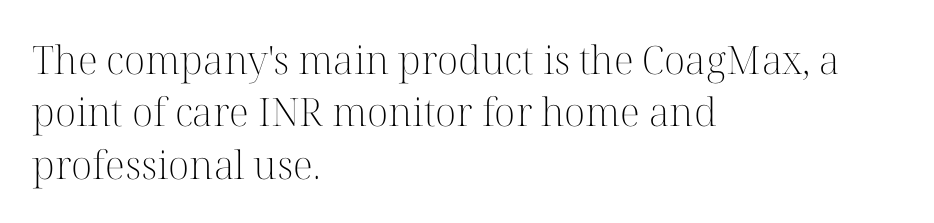
A quiet, ordinary-to-light weight characterises the typeface. Nobody touched the tracking dial on this one. Unmarked baselines from the first word to the last. If you drew a line through each stem, it would be perfectly vertical.
